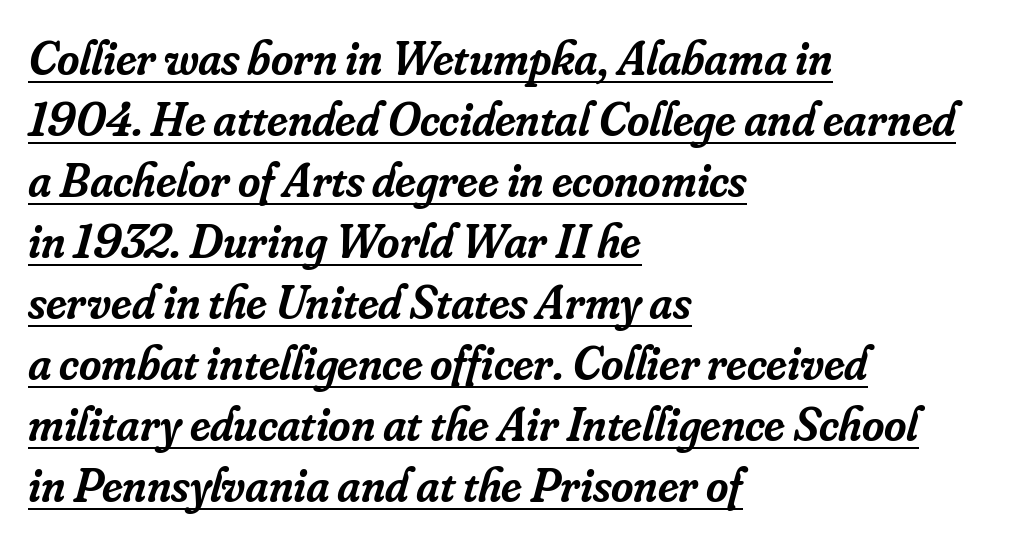
This sample has the flowing, uneven cadence of proportional lettering. Firm but not heavy-handed strokes: this text is semibold. This sample uses plain, unmodified letter spacing. Little horizontal feet cap the strokes, marking this as serif type. The designer left line spacing at the default.
